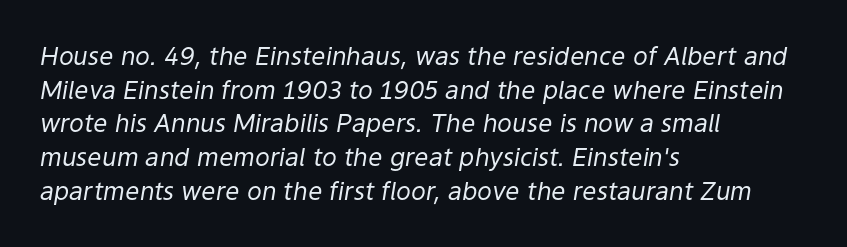
Q: Is the text bold? A: No.
Q: Is the text italic (slanted)? A: Yes, it leans right by about 9 degrees.
Q: Is the text underlined? A: No.
Q: How is the paragraph aligned? A: Left-aligned.
Q: Is the spacing between letters normal or unusually wide? A: Normal.
Q: Is the spacing between lines tight, normal or loose? A: Normal.
